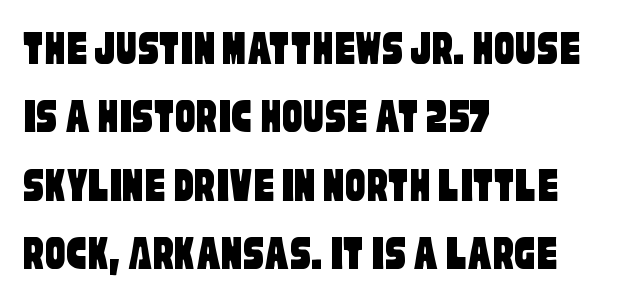
The image shows 51 px condensed sans-serif type; set left-aligned, normal line spacing (1.34x), normal letter spacing, not underlined; low stroke contrast and a large x-height.
